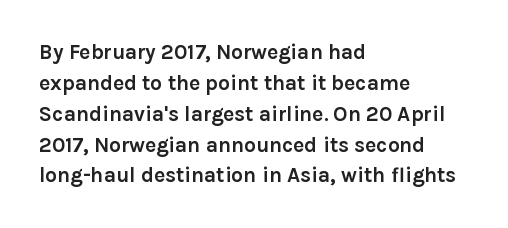
{"italic": "no", "bold": "yes", "underline": "no", "align": "left", "line_spacing": "normal", "line_spacing_ratio": 1.47, "letter_spacing": "normal", "letter_spacing_em": 0.0, "glyph_px": 21}
